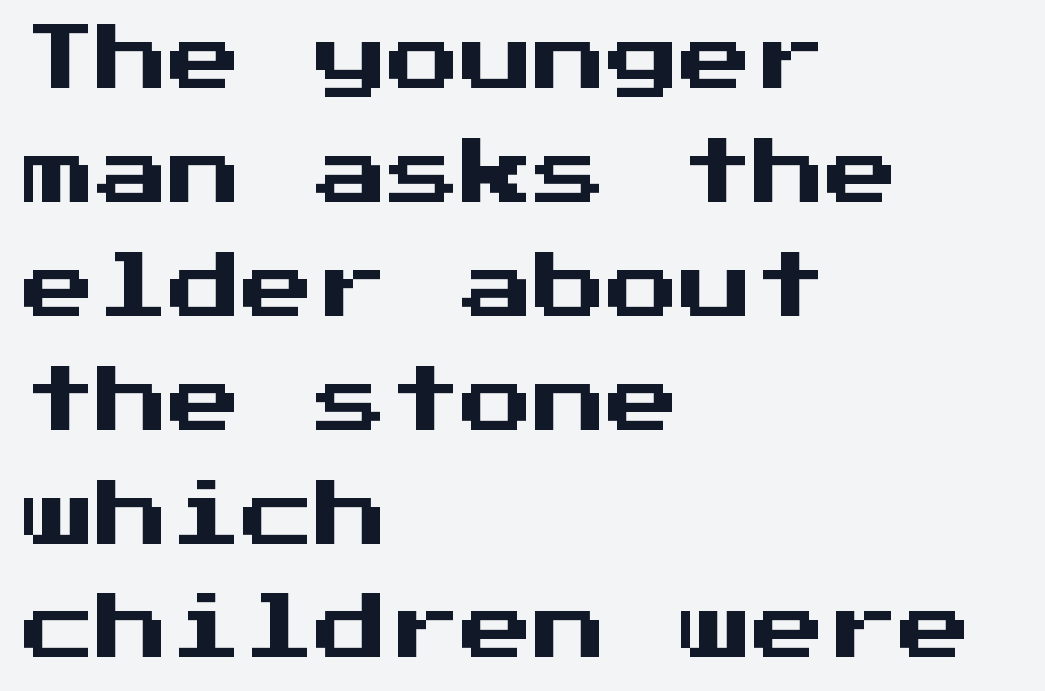
{"serif": "no", "italic": "no", "width": "normal", "stroke_contrast": "medium", "x_height": "medium", "monospaced": "yes", "underline": "no", "align": "left", "line_spacing": "normal", "line_spacing_ratio": 1.56, "letter_spacing": "normal", "letter_spacing_em": 0.0, "glyph_px": 73}
